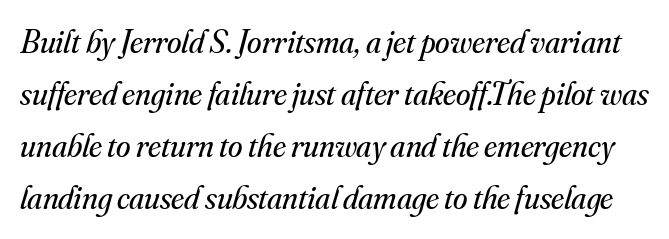
{"serif": "yes", "italic": "yes", "lean": "right", "slant_degrees": 16, "bold": "no", "weight": "regular", "width": "normal", "stroke_contrast": "medium", "x_height": "small", "monospaced": "no", "underline": "no", "line_spacing": "normal", "line_spacing_ratio": 1.58, "letter_spacing": "normal", "letter_spacing_em": 0.0, "glyph_px": 33}
